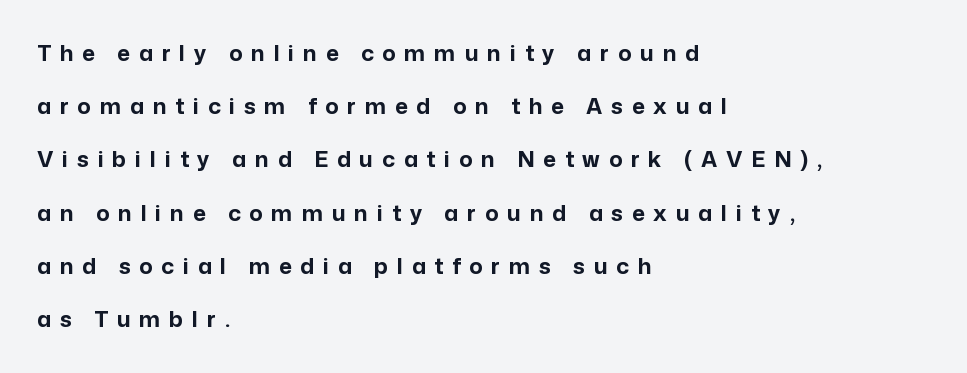
Q: Is the text bold? A: Yes.
Q: Is the text italic (slanted)? A: No, it is upright.
Q: Is the text underlined? A: No.
Q: How is the paragraph aligned? A: Left-aligned.
Q: Is the spacing between letters normal or unusually wide? A: Unusually wide.
Q: Is the spacing between lines tight, normal or loose? A: Loose.
